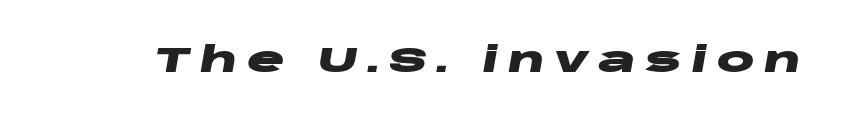
The image shows 35 px heavy, wide type, italic (leaning right); set unusually wide letter spacing (+0.26 em), not underlined; low stroke contrast and a large x-height.
